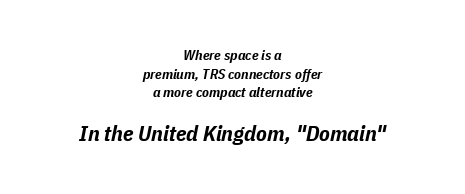
The image shows 22 px bold type, italic (leaning right); set centered, normal line spacing (1.33x), normal letter spacing, not underlined; the second (bottom) block is 1.57x larger.
